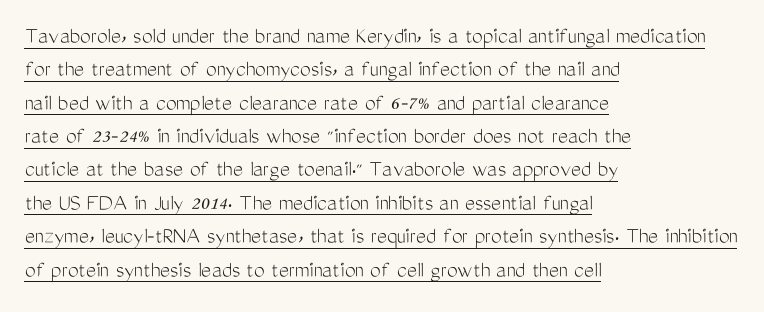
Emphasis is given by a line drawn under the lettering. The text block is weighted toward the left margin, trailing off unevenly rightward. These lines sit exactly where default settings would place them. This is roman type, the default non-slanted kind.
